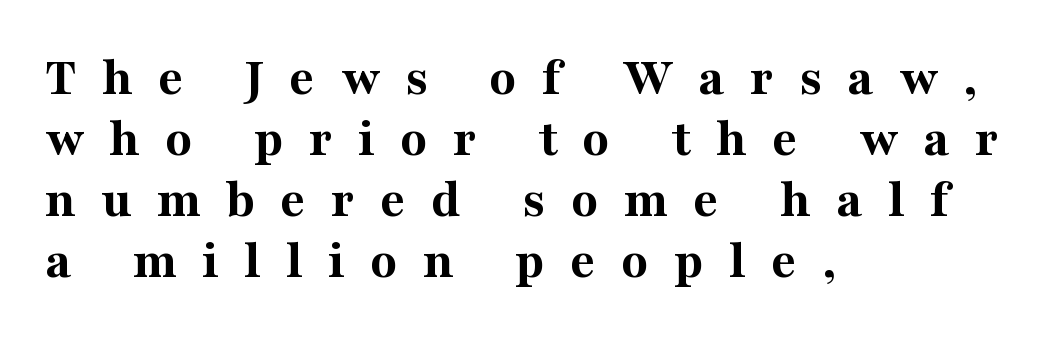
The image shows 55 px bold serif type, upright; set left-aligned, tight line spacing (1.11x), unusually wide letter spacing (+0.46 em), not underlined; medium stroke contrast and a medium x-height.
